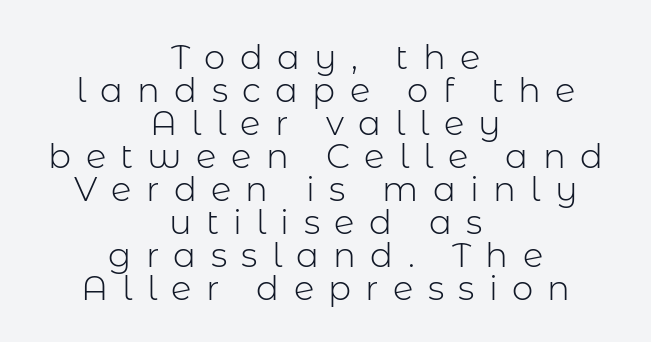
{"serif": "no", "italic": "no", "bold": "no", "weight": "light", "width": "normal", "stroke_contrast": "low", "x_height": "medium", "monospaced": "no", "underline": "no", "align": "center", "line_spacing": "tight", "line_spacing_ratio": 0.97, "letter_spacing": "wide", "letter_spacing_em": 0.42, "glyph_px": 34}
